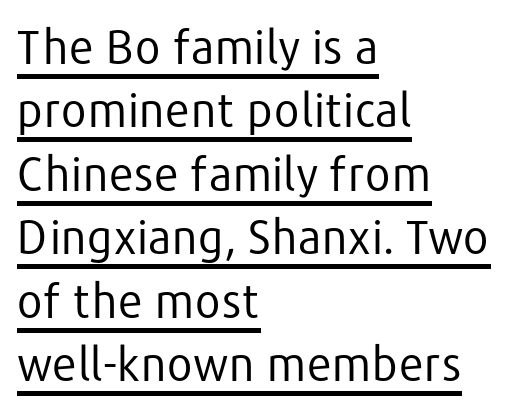
Underlining? Definitely there. In terms of leading, this rendering sits right in the middle. To sum up the face: it is a sans, with no serifs. Character widths vary here, with narrow letters taking less room than wide ones.
